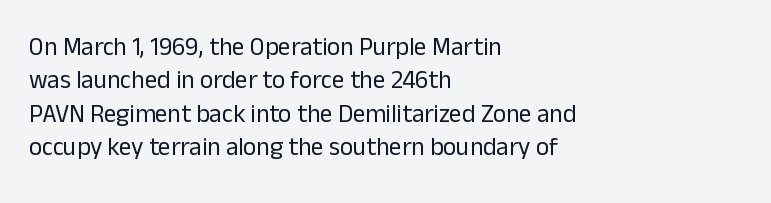
Notice how the stems are strictly vertical — no italics here. Clear beneath every line of the passage. Compared with typical paragraphs, the rows here are spaced about the same. The letters look calm and open, with moderate or lighter stems. Spacing between characters is what you'd get straight out of the box.
